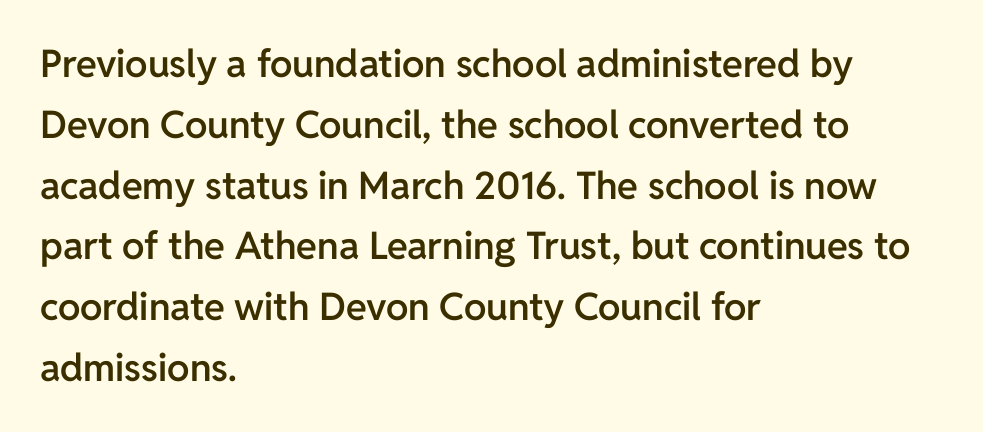
The image shows 38 px semibold sans-serif type, upright; set left-aligned, normal line spacing (1.6x), normal letter spacing, not underlined; low stroke contrast and a medium x-height.
